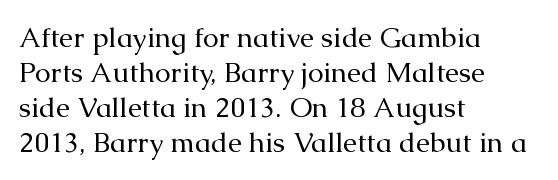
The image shows 28 px regular-weight serif type, upright; set left-aligned, normal line spacing (1.25x), normal letter spacing, not underlined; medium stroke contrast and a medium x-height.
